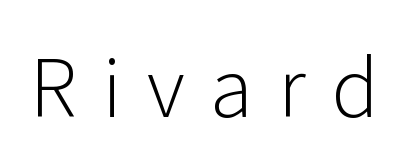
{"serif": "no", "italic": "no", "bold": "no", "weight": "light", "width": "normal", "stroke_contrast": "low", "x_height": "medium", "monospaced": "no", "underline": "no", "letter_spacing": "wide", "letter_spacing_em": 0.32, "glyph_px": 79}
